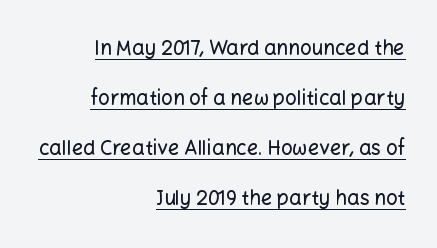
Casual observation: everything's shoved over to the right. Posture: vertical. How are the letters spaced? Ordinarily, with no added tracking. These lines stand farther apart than default settings would place them. This is underlined copy, the kind a proofreader might mark for attention.
